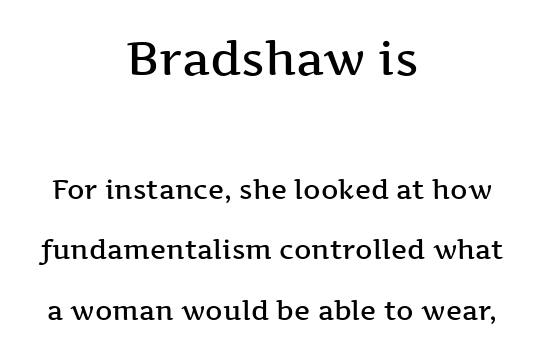
The image shows 47 px semibold, wide serif type, upright; set centered, loose line spacing (2.24x), normal letter spacing, not underlined; the first (top) block is 1.74x larger; medium stroke contrast and a medium x-height.
